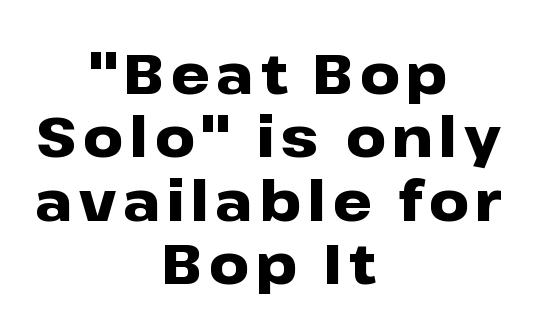
{"serif": "no", "italic": "no", "bold": "yes", "weight": "heavy", "width": "wide", "stroke_contrast": "low", "x_height": "medium", "monospaced": "no", "underline": "no", "align": "center", "line_spacing": "tight", "line_spacing_ratio": 1.13, "glyph_px": 56}
